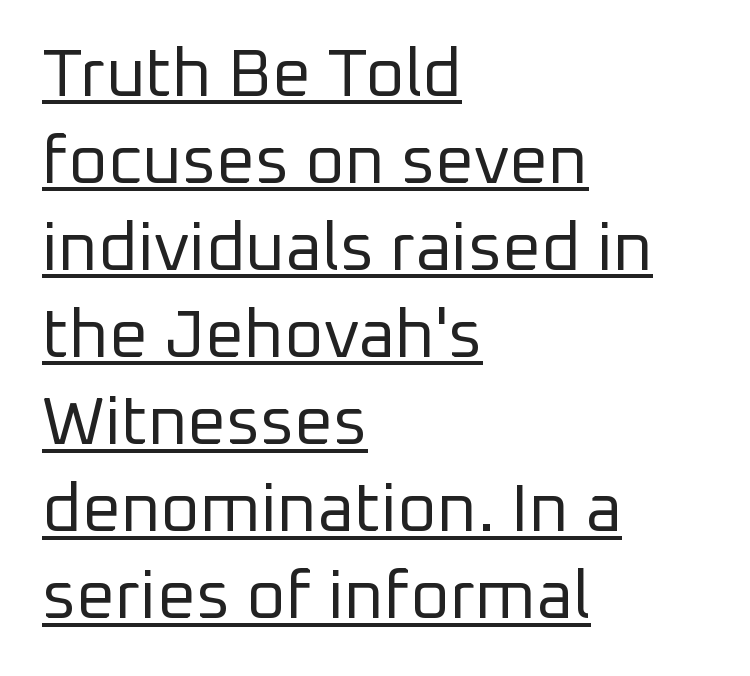
{"serif": "no", "italic": "no", "bold": "no", "weight": "regular", "width": "normal", "stroke_contrast": "low", "x_height": "medium", "monospaced": "no", "underline": "yes", "align": "left", "line_spacing": "normal", "line_spacing_ratio": 1.28, "letter_spacing": "normal", "letter_spacing_em": 0.0, "glyph_px": 68}
